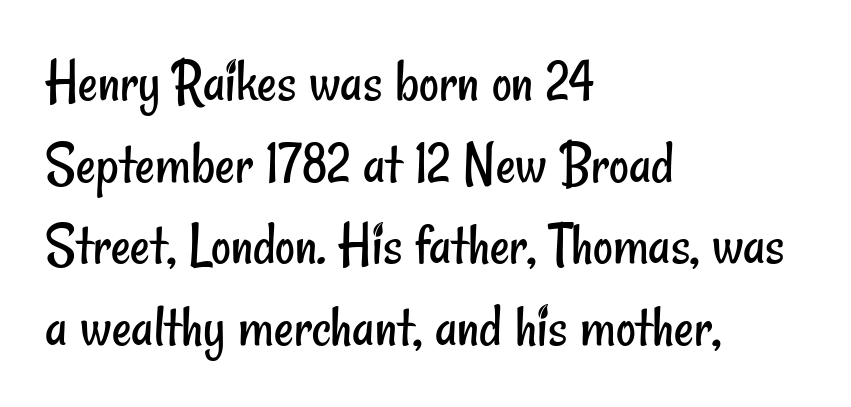
Q: Is the text bold? A: No.
Q: Is the typeface a serif or a sans-serif typeface? A: Sans-serif.
Q: Is the text underlined? A: No.
Q: How is the paragraph aligned? A: Left-aligned.
Q: Is the spacing between letters normal or unusually wide? A: Normal.
Q: Is the spacing between lines tight, normal or loose? A: Normal.
Q: Width (condensed, normal, or wide)? A: Condensed.
Q: Stroke contrast? A: Low.
Q: x-height? A: Small.
Q: Monospaced? A: No.
